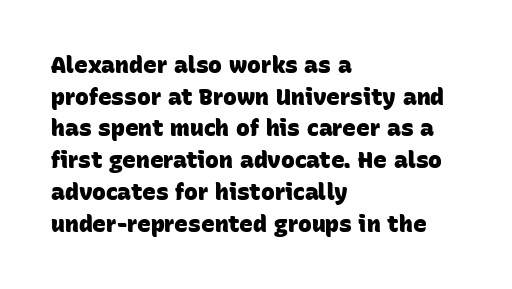
The tracking reads as untouched default to a designer's eye. Each row of text sits above clean, open space. Reading down the block, your eye returns to a fixed left position each line. The rendering uses a moderate line-height, typical for paragraphs. You'd pick this weight for a headline — it's a proper bold.
